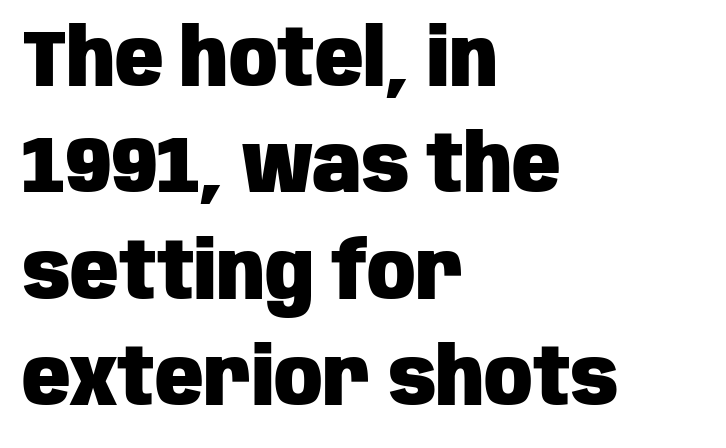
The image shows 80 px heavy, condensed sans-serif type, upright; set left-aligned, normal line spacing (1.33x), normal letter spacing, not underlined; low stroke contrast and a large x-height.
